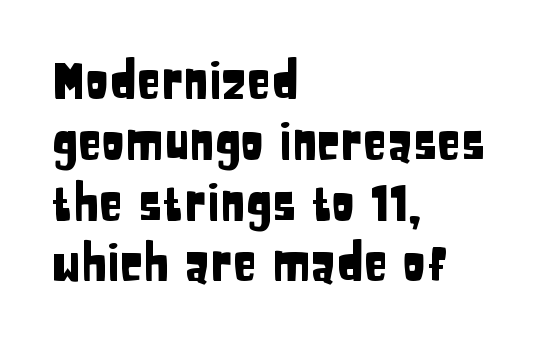
The image shows 49 px condensed sans-serif type, upright; set left-aligned, line spacing 1.24x, normal letter spacing, not underlined; low stroke contrast and a large x-height.
